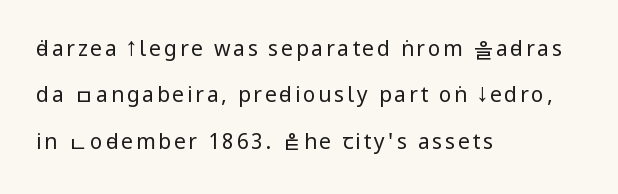
{"italic": "no", "bold": "no", "underline": "no", "align": "left", "line_spacing": "loose", "line_spacing_ratio": 2.21, "glyph_px": 21}
